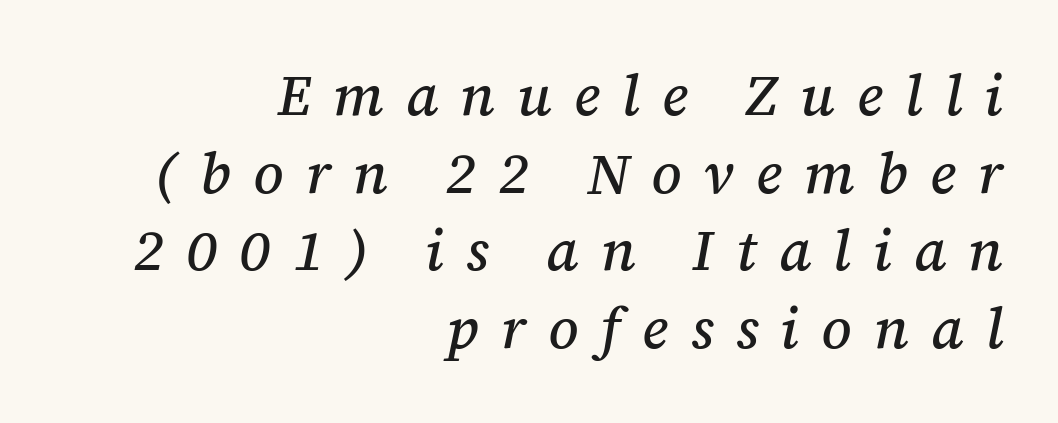
The image shows 57 px serif type, italic (leaning right); set right-aligned, normal line spacing (1.36x), unusually wide letter spacing (+0.39 em), not underlined; medium stroke contrast and a medium x-height.
